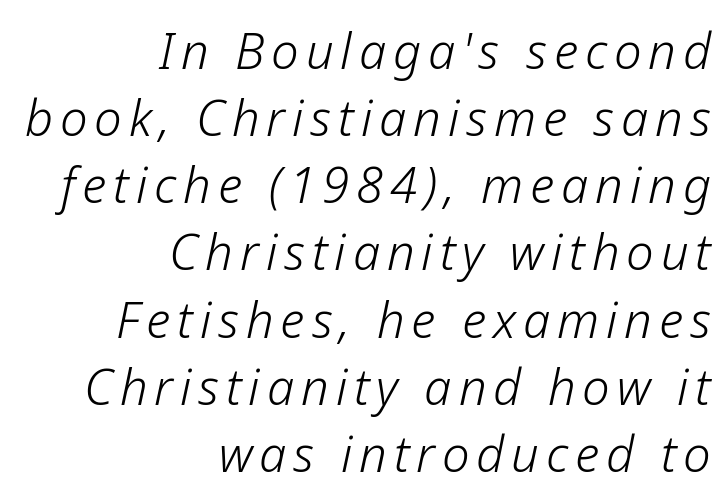
The image shows 49 px light type, italic (leaning right); set right-aligned, normal line spacing (1.37x), not underlined; low stroke contrast and a medium x-height.
